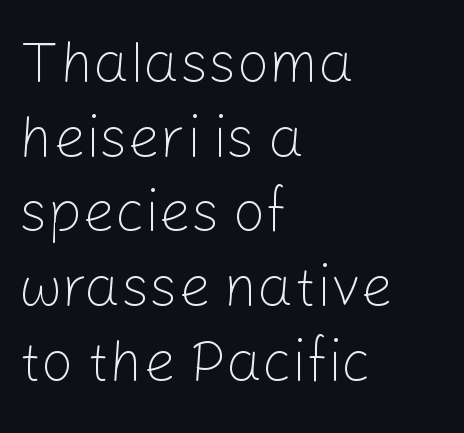
A student would call this left alignment; a typographer would say flush left, rag right. Students, note that the glyphs here touch the page at normal intervals. The gap between lines stays unmarked. Weight: in the light-to-regular range. These lines are rendered in a variable-pitch font.
